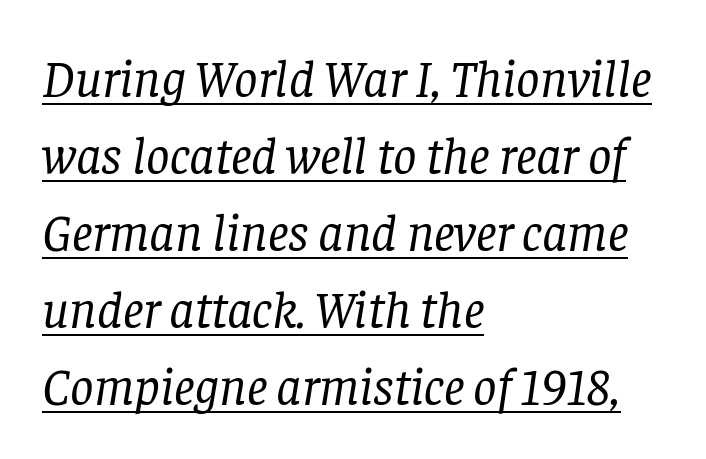
{"serif": "yes", "italic": "yes", "lean": "right", "slant_degrees": 8, "bold": "no", "weight": "regular", "width": "normal", "stroke_contrast": "low", "x_height": "large", "monospaced": "no", "underline": "yes", "align": "left", "line_spacing": "normal", "line_spacing_ratio": 1.48, "letter_spacing": "normal", "letter_spacing_em": 0.0, "glyph_px": 52}
